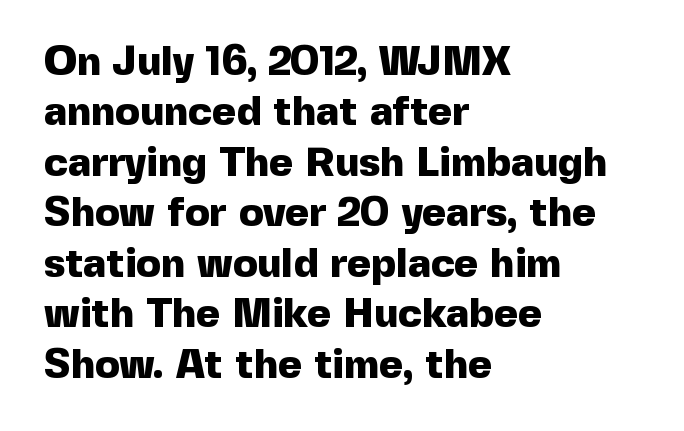
The image shows 41 px heavy sans-serif type, upright; set left-aligned, line spacing 1.23x, normal letter spacing, not underlined; a medium x-height.
